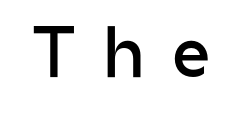
Q: Is the text bold? A: No.
Q: Is the text italic (slanted)? A: No, it is upright.
Q: Is the typeface a serif or a sans-serif typeface? A: Sans-serif.
Q: Is the text underlined? A: No.
Q: Is the spacing between letters normal or unusually wide? A: Unusually wide.
Q: Width (condensed, normal, or wide)? A: Normal.
Q: Stroke contrast? A: Low.
Q: x-height? A: Medium.
Q: Monospaced? A: No.
